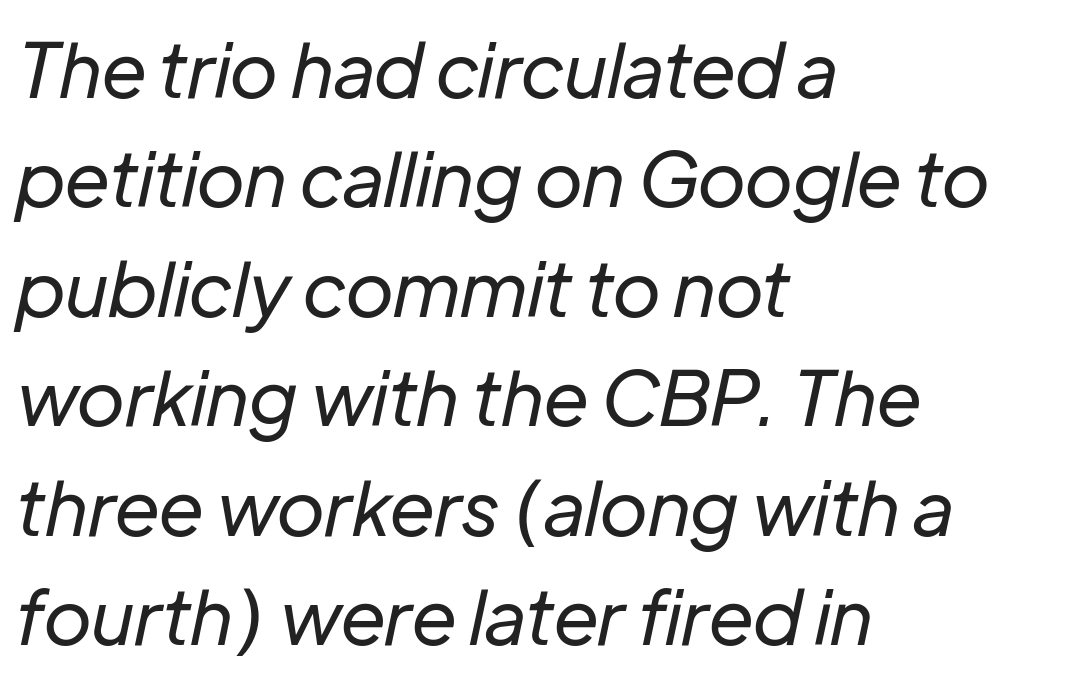
Q: Is the text bold? A: No.
Q: Is the text italic (slanted)? A: Yes, it leans right by about 12 degrees.
Q: Is the text underlined? A: No.
Q: How is the paragraph aligned? A: Left-aligned.
Q: Is the spacing between letters normal or unusually wide? A: Normal.
Q: Is the spacing between lines tight, normal or loose? A: Normal.
Q: Width (condensed, normal, or wide)? A: Normal.
Q: Stroke contrast? A: Low.
Q: x-height? A: Medium.
Q: Monospaced? A: No.
